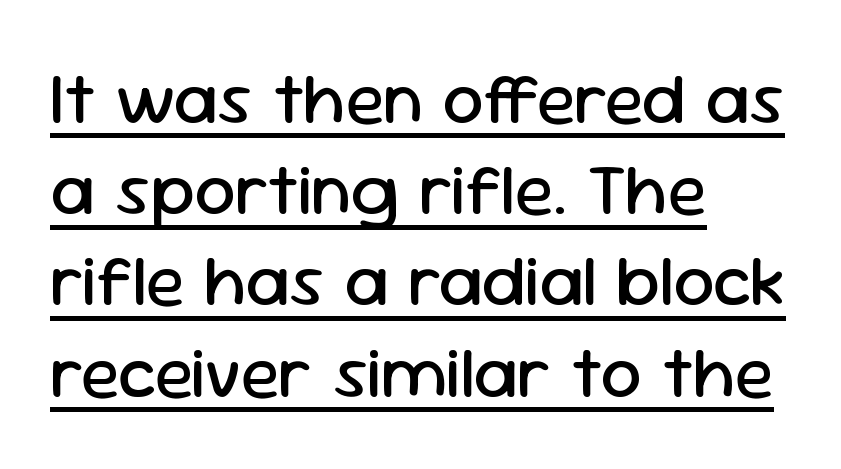
The lines in this sample share a left origin and differ only in where they stop. No italicization has been applied; the sample stays upright. You can see a thin bar hugging the bottom of the glyphs. The face looks like a standard text weight, possibly lighter.
